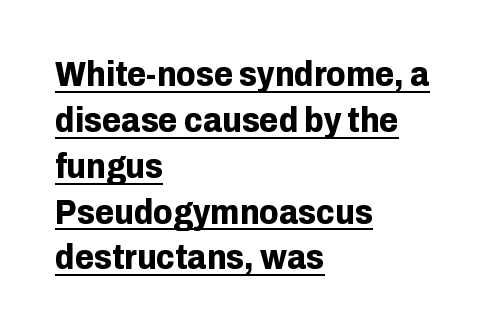
The image shows 35 px bold sans-serif type, upright; set left-aligned, normal line spacing (1.31x), normal letter spacing, underlined; low stroke contrast and a medium x-height.
